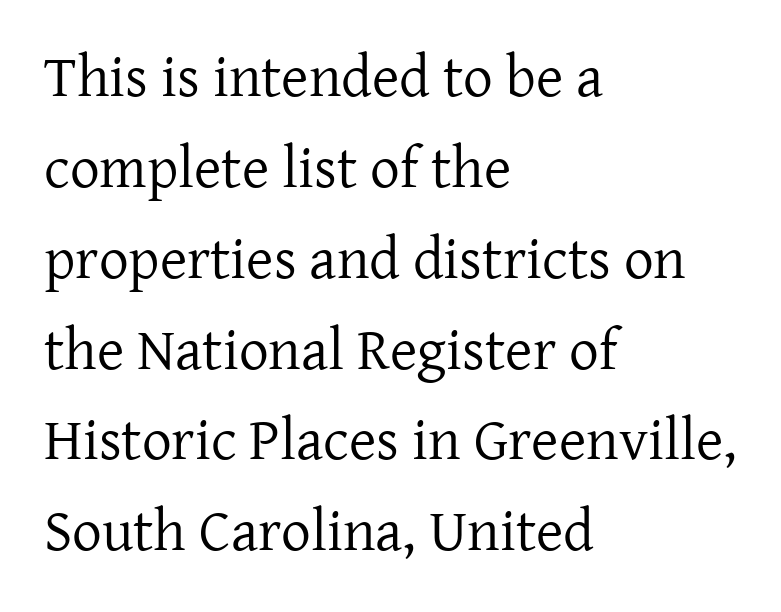
{"serif": "yes", "italic": "no", "bold": "no", "weight": "regular", "width": "normal", "stroke_contrast": "low", "x_height": "medium", "monospaced": "no", "underline": "no", "align": "left", "line_spacing": "normal", "line_spacing_ratio": 1.54, "letter_spacing": "normal", "letter_spacing_em": 0.0, "glyph_px": 59}
